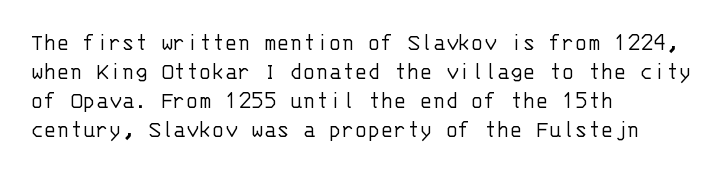
Q: Is the text bold? A: No.
Q: Is the text italic (slanted)? A: No, it is upright.
Q: Is the text underlined? A: No.
Q: How is the paragraph aligned? A: Left-aligned.
Q: Is the spacing between letters normal or unusually wide? A: Normal.
